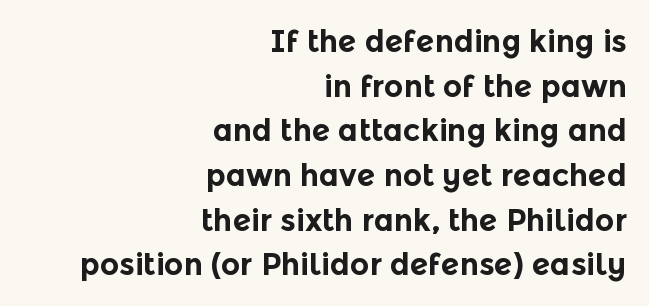
Honestly, the letter spacing is just normal — you wouldn't notice it. Think of a printed novel: that variable character pitch is what you see here. If you measured baseline to baseline, you'd find a middling distance. The paragraph shown leans on its right margin.
